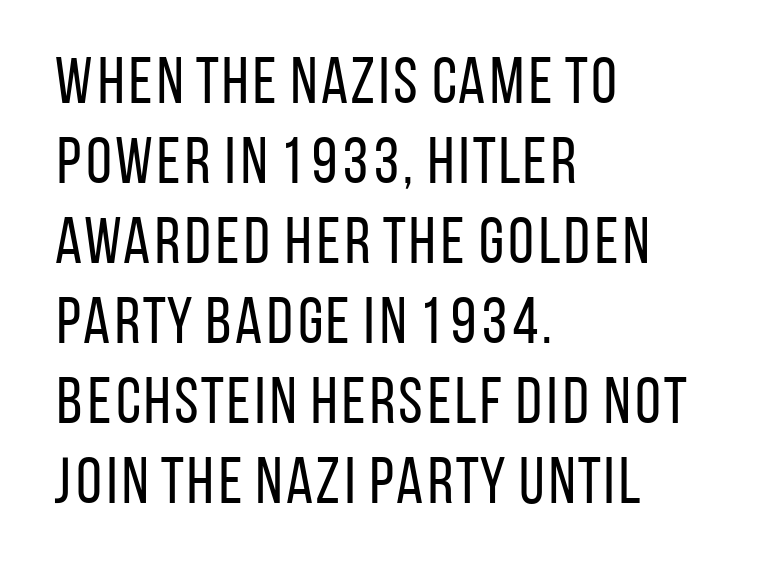
The image shows 65 px regular-weight, condensed sans-serif type, upright; set left-aligned, line spacing 1.23x, normal letter spacing, not underlined; low stroke contrast and a large x-height.
